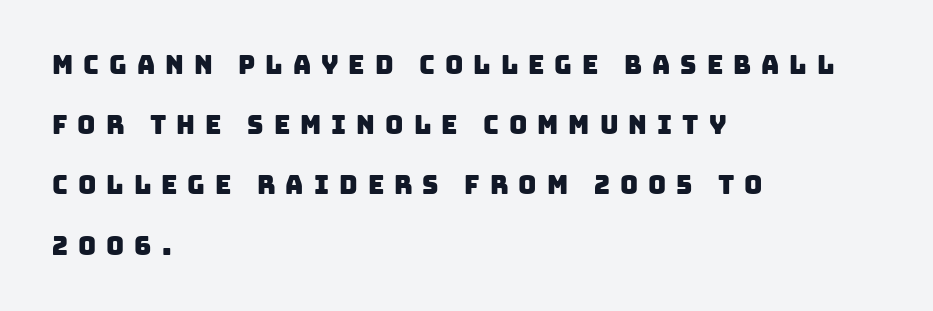
{"underline": "no", "align": "left", "line_spacing": "loose", "line_spacing_ratio": 2.41, "letter_spacing": "wide", "letter_spacing_em": 0.4, "glyph_px": 25}
